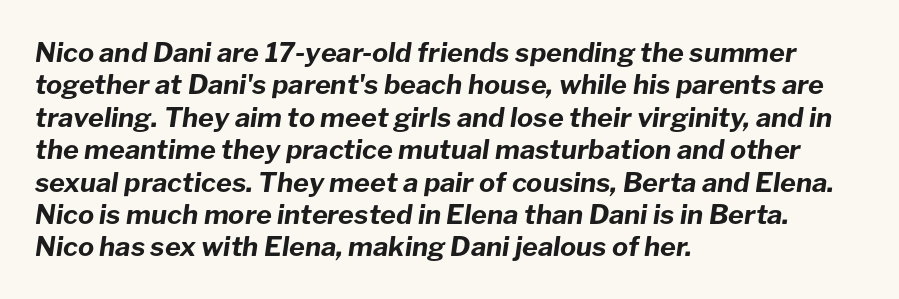
Bare-footed words on every line. Look at the tracking — it's just the regular setting, nothing added. Is the type slanted? Yes — the strokes lean at a clear angle. Each line starts at the same left margin while the right side varies.
